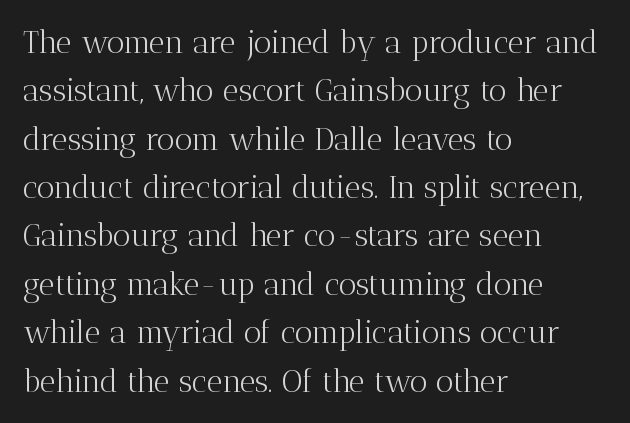
The image shows 31 px light serif type, upright; set left-aligned, normal line spacing (1.56x), normal letter spacing, not underlined; medium stroke contrast and a medium x-height.
